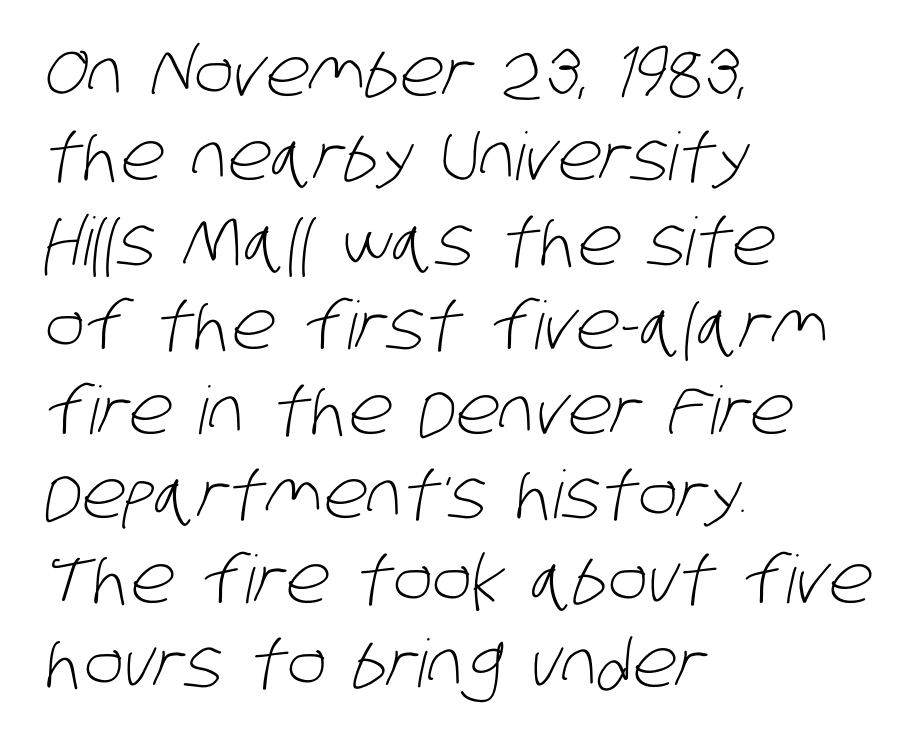
{"serif": "no", "bold": "no", "weight": "light", "width": "condensed", "stroke_contrast": "low", "x_height": "large", "monospaced": "no", "underline": "no", "align": "left", "line_spacing": "normal", "line_spacing_ratio": 1.28, "letter_spacing": "normal", "letter_spacing_em": 0.0, "glyph_px": 66}
